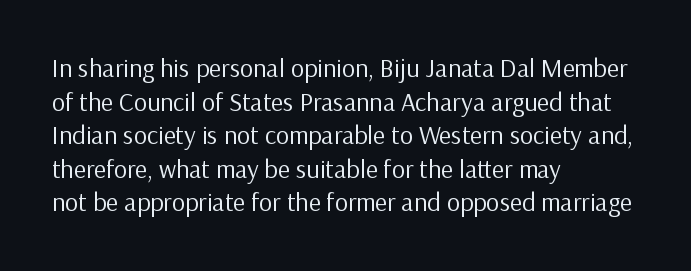
The image shows 26 px text type, upright; set left-aligned, normal line spacing (1.29x), normal letter spacing, not underlined.
